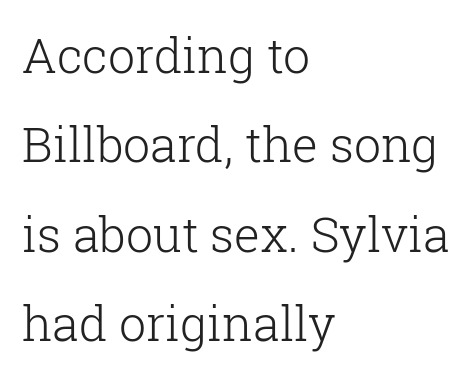
The image shows 48 px light serif type, upright; set left-aligned, line spacing 1.86x, normal letter spacing, not underlined; low stroke contrast and a medium x-height.
